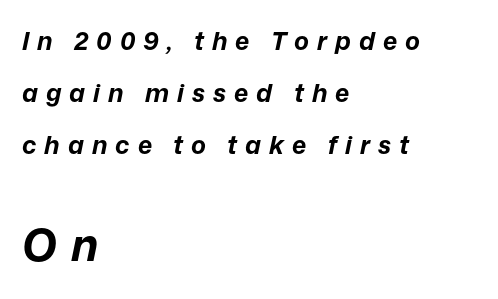
The face used here has a pronounced slope to its letters. Vertically, the passage feels expansive, rows floating well apart. Look at the tracking — it's clearly loosened, letters drifting apart. Each glyph is drawn with heavy, bold strokes.
